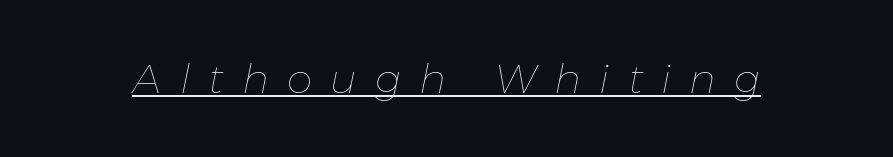
How are the letters spaced? Widely, with obvious added tracking. You can tell it's italic because the verticals aren't actually vertical. Here the designer chose a conventional face with non-uniform glyph widths. Is the stroke heavy? The answer is a plain regular-or-lighter. Compared with undecorated copy, this sample adds a rule below the words.
